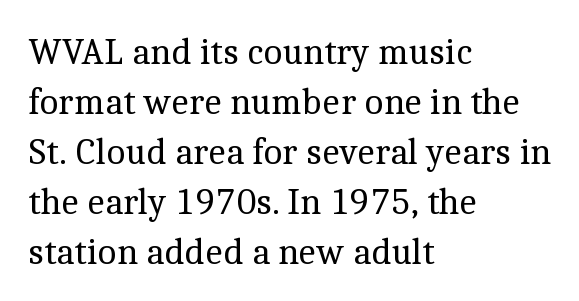
The image shows 37 px regular-weight serif type, upright; set left-aligned, normal line spacing (1.35x), normal letter spacing, not underlined; a medium x-height.
